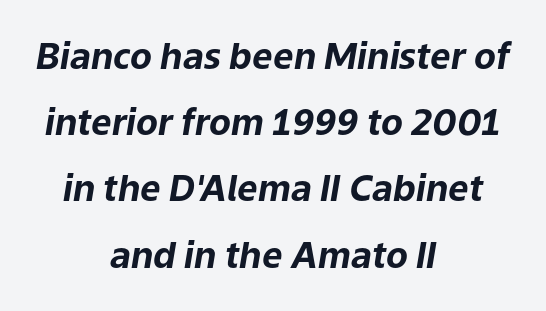
Q: Is the text bold? A: Yes.
Q: Is the text italic (slanted)? A: Yes, it leans right by about 9 degrees.
Q: Is the text underlined? A: No.
Q: How is the paragraph aligned? A: Centered.
Q: Is the spacing between letters normal or unusually wide? A: Normal.
Q: Width (condensed, normal, or wide)? A: Normal.
Q: Stroke contrast? A: Low.
Q: x-height? A: Medium.
Q: Monospaced? A: No.
